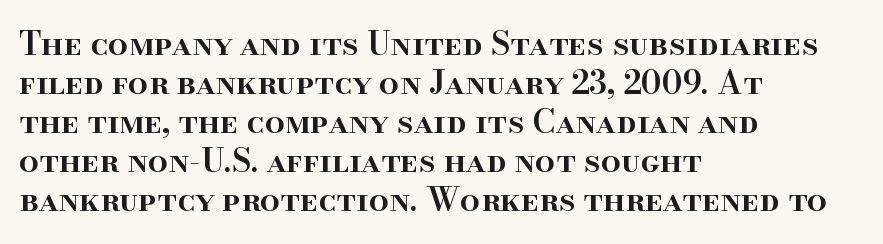
The image shows 32 px semibold serif type, upright; set left-aligned, line spacing 1.22x, normal letter spacing, not underlined; high stroke contrast and a small x-height.
